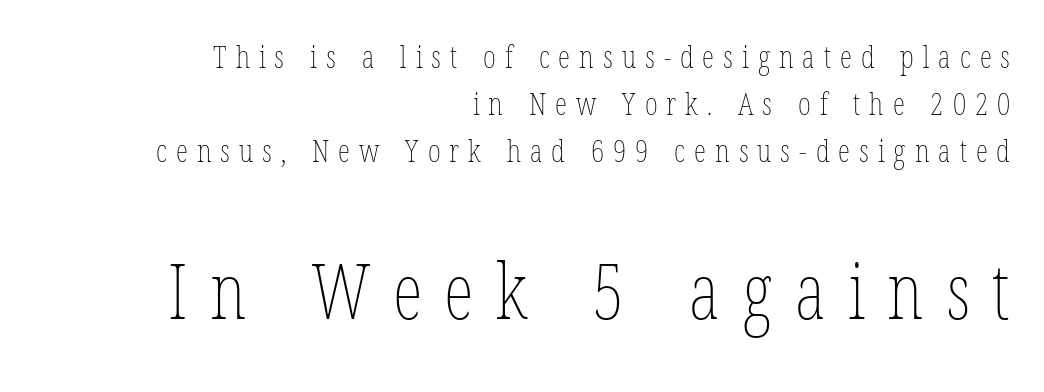
Q: Is the text bold? A: No.
Q: Is the text italic (slanted)? A: No, it is upright.
Q: Is the text underlined? A: No.
Q: How is the paragraph aligned? A: Right-aligned.
Q: Is the spacing between letters normal or unusually wide? A: Unusually wide.
Q: Is the spacing between lines tight, normal or loose? A: Normal.
Q: Which block of text is set in a larger size, the first (top) or the second (bottom)? A: The second (bottom) one.
Q: Width (condensed, normal, or wide)? A: Condensed.
Q: Stroke contrast? A: Low.
Q: x-height? A: Medium.
Q: Monospaced? A: No.
